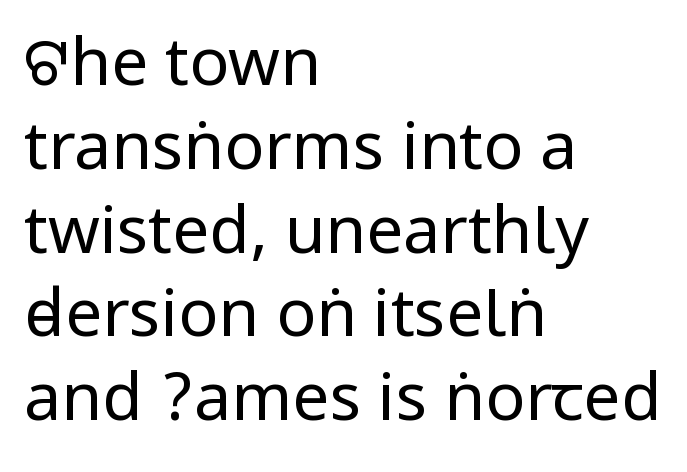
{"serif": "no", "italic": "no", "bold": "no", "weight": "regular", "width": "condensed", "stroke_contrast": "low", "underline": "no", "align": "left", "line_spacing": "normal", "line_spacing_ratio": 1.27, "letter_spacing": "normal", "letter_spacing_em": 0.0, "glyph_px": 66}
